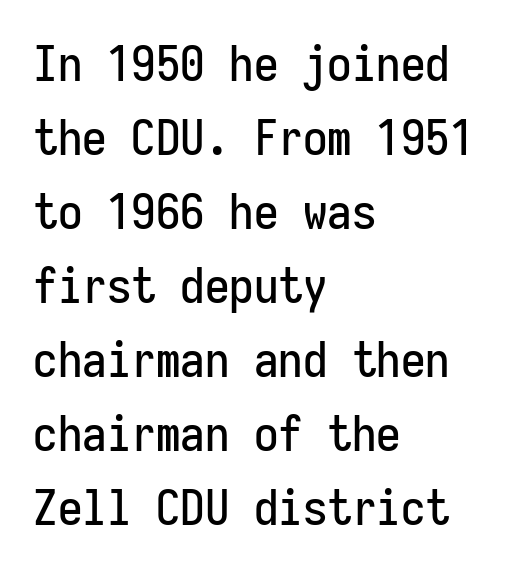
Q: Is the text italic (slanted)? A: No, it is upright.
Q: Is the typeface a serif or a sans-serif typeface? A: Sans-serif.
Q: Is the text underlined? A: No.
Q: How is the paragraph aligned? A: Left-aligned.
Q: Is the spacing between letters normal or unusually wide? A: Normal.
Q: Is the spacing between lines tight, normal or loose? A: Normal.
Q: Width (condensed, normal, or wide)? A: Condensed.
Q: Stroke contrast? A: Low.
Q: x-height? A: Medium.
Q: Monospaced? A: Yes.
